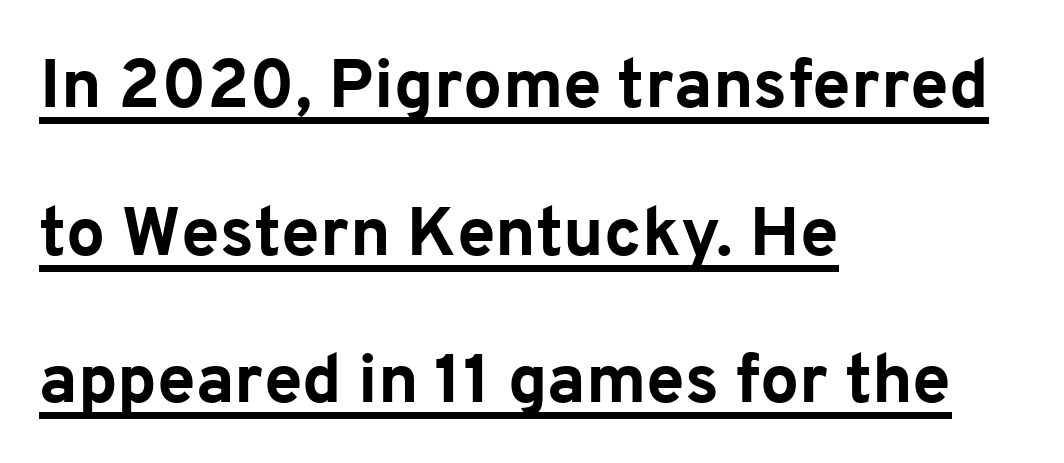
{"serif": "no", "italic": "no", "bold": "yes", "weight": "bold", "width": "normal", "stroke_contrast": "low", "x_height": "medium", "monospaced": "no", "underline": "yes", "align": "left", "line_spacing": "loose", "line_spacing_ratio": 2.14, "letter_spacing": "normal", "letter_spacing_em": 0.0, "glyph_px": 69}
